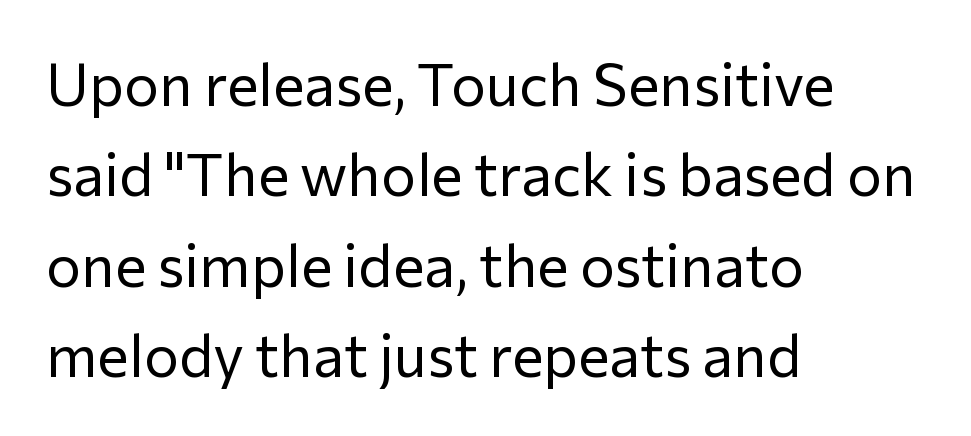
It's the straight-up-and-down kind of type. This block has exactly the height ordinary leading produces. The type is set solid horizontally, with unmodified tracking. On a weight scale, this lands at 450 or below. The passage shown is typed in a proportional face where columns would drift.
